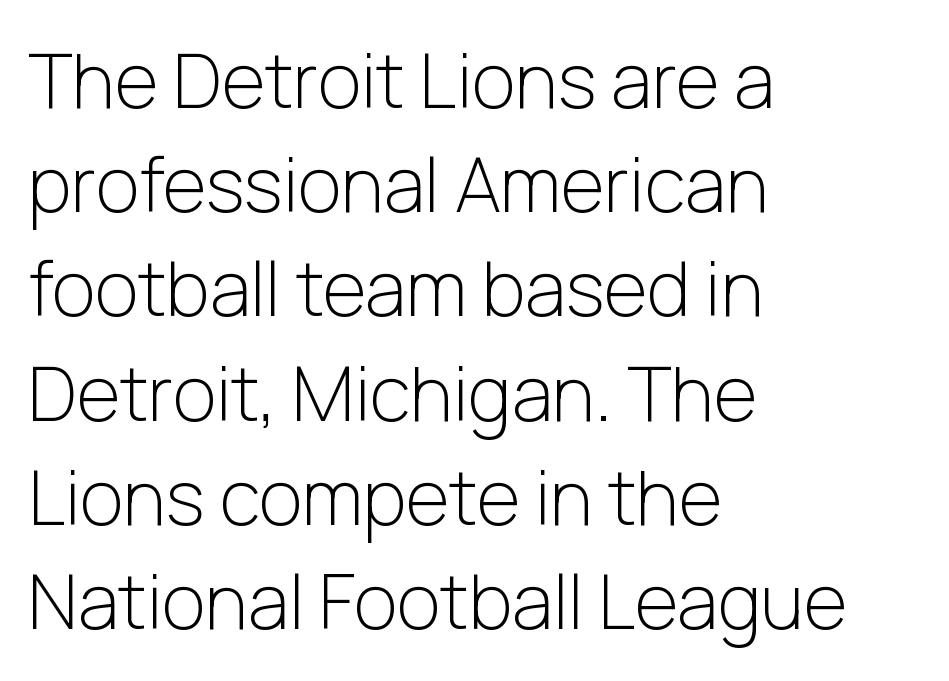
The image shows 75 px light sans-serif type, upright; set left-aligned, normal line spacing (1.39x), normal letter spacing, not underlined; low stroke contrast and a medium x-height.
